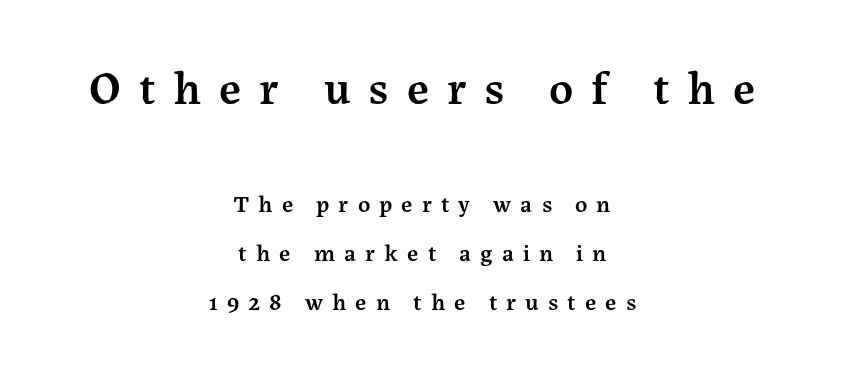
What's the leading like? Stretched, with rows far apart. Short and long lines alike share a common midpoint. Examine the stroke ends and you'll spot serifs. This is the in-between weight designers call semibold or demi. Caption: expanded tracking, letters set apart.
